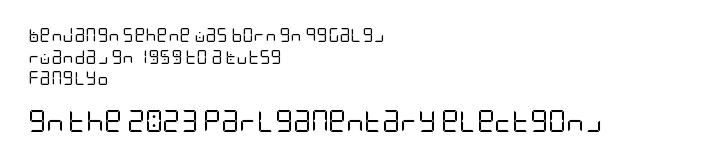
The image shows 22 px text type, upright; set left-aligned, normal line spacing (1.54x), normal letter spacing, not underlined; the second (bottom) block is 1.57x larger.
